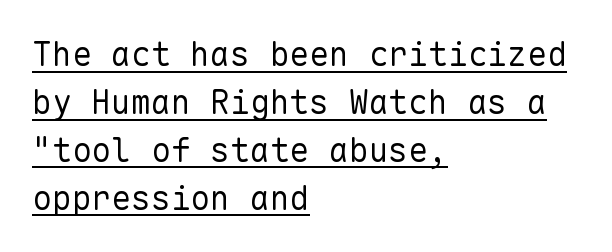
Q: Is the text bold? A: No.
Q: Is the text italic (slanted)? A: No, it is upright.
Q: Is the typeface a serif or a sans-serif typeface? A: Sans-serif.
Q: Is the text underlined? A: Yes.
Q: How is the paragraph aligned? A: Left-aligned.
Q: Is the spacing between letters normal or unusually wide? A: Normal.
Q: Is the spacing between lines tight, normal or loose? A: Normal.
Q: Width (condensed, normal, or wide)? A: Normal.
Q: Stroke contrast? A: Low.
Q: x-height? A: Medium.
Q: Monospaced? A: Yes.
